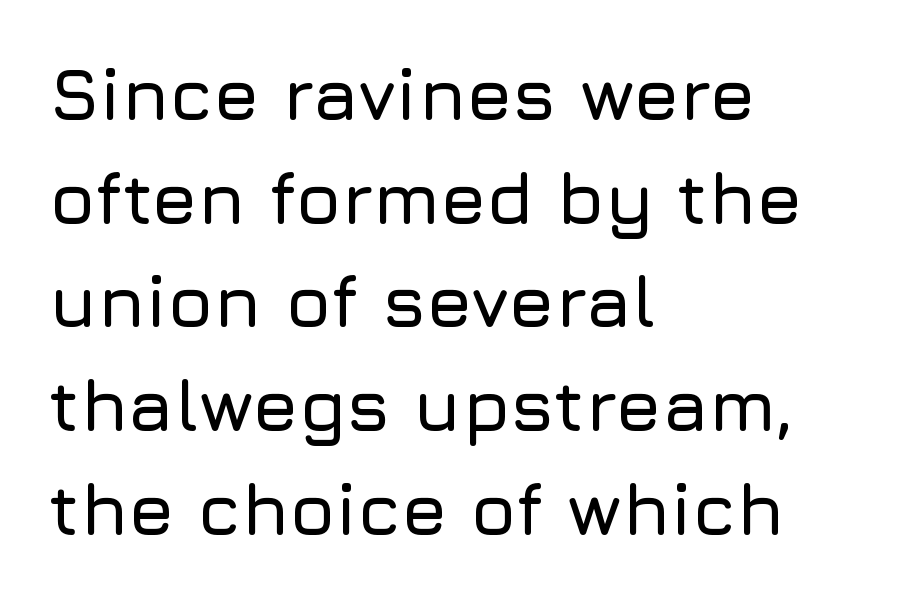
Q: Is the text italic (slanted)? A: No, it is upright.
Q: Is the typeface a serif or a sans-serif typeface? A: Sans-serif.
Q: Is the text underlined? A: No.
Q: How is the paragraph aligned? A: Left-aligned.
Q: Is the spacing between letters normal or unusually wide? A: Normal.
Q: Is the spacing between lines tight, normal or loose? A: Normal.
Q: Width (condensed, normal, or wide)? A: Normal.
Q: Stroke contrast? A: Low.
Q: x-height? A: Medium.
Q: Monospaced? A: No.
